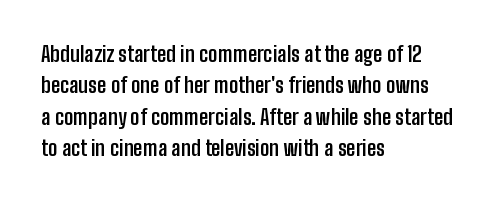
Q: Is the text bold? A: Yes.
Q: Is the text italic (slanted)? A: No, it is upright.
Q: Is the text underlined? A: No.
Q: How is the paragraph aligned? A: Left-aligned.
Q: Is the spacing between letters normal or unusually wide? A: Normal.
Q: Is the spacing between lines tight, normal or loose? A: Normal.
